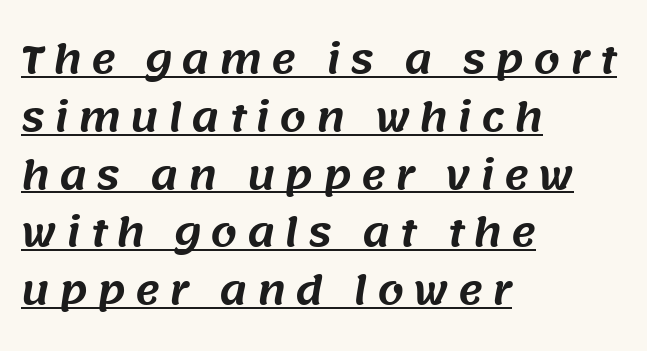
The image shows 38 px sans-serif type; set left-aligned, normal line spacing (1.52x), unusually wide letter spacing (+0.24 em), underlined; medium stroke contrast and a large x-height.
